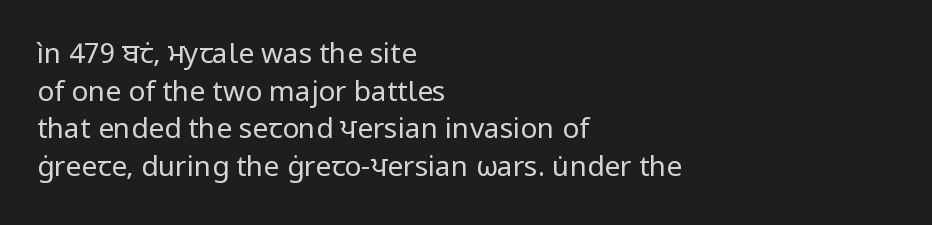
{"serif": "no", "italic": "no", "bold": "no", "weight": "regular", "width": "normal", "stroke_contrast": "low", "x_height": "medium", "monospaced": "no", "underline": "no", "align": "left", "line_spacing": "normal", "line_spacing_ratio": 1.34, "letter_spacing": "normal", "letter_spacing_em": 0.0, "glyph_px": 28}
